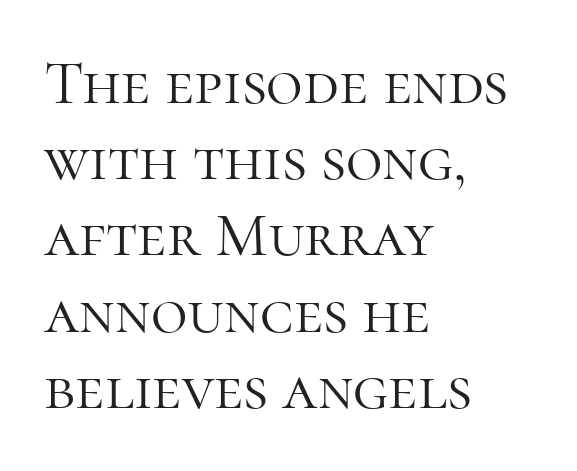
{"serif": "yes", "italic": "no", "bold": "no", "weight": "light", "width": "normal", "stroke_contrast": "high", "x_height": "medium", "monospaced": "no", "underline": "no", "align": "left", "line_spacing_ratio": 1.21, "letter_spacing": "normal", "letter_spacing_em": 0.0, "glyph_px": 63}
